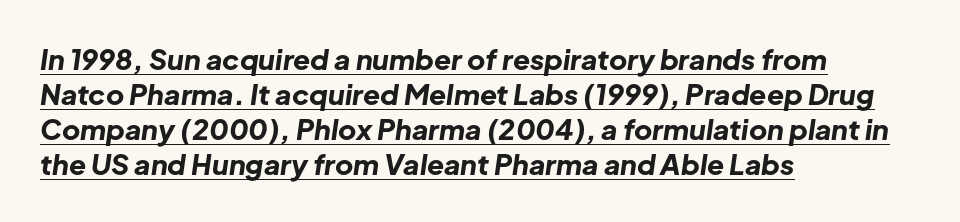
Weight check: bold — yes, fully. The lines sit at an ordinary, default distance from one another. Students, note that the glyphs here touch the page at normal intervals. The rag falls on the right side of this text block. Quick note: underline on.
